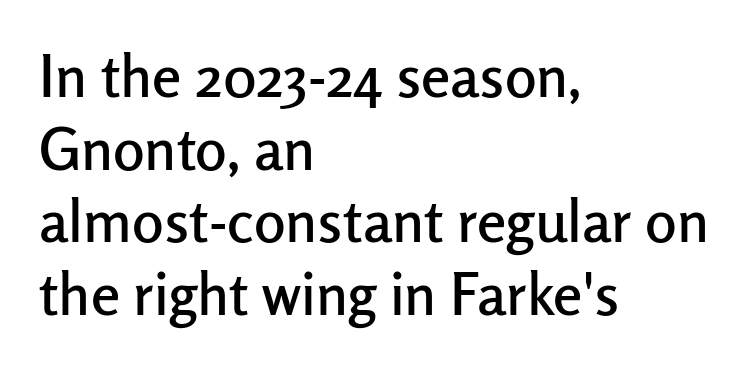
{"serif": "no", "italic": "no", "width": "normal", "stroke_contrast": "low", "x_height": "medium", "monospaced": "no", "underline": "no", "align": "left", "line_spacing_ratio": 1.23, "letter_spacing": "normal", "letter_spacing_em": 0.0, "glyph_px": 59}
